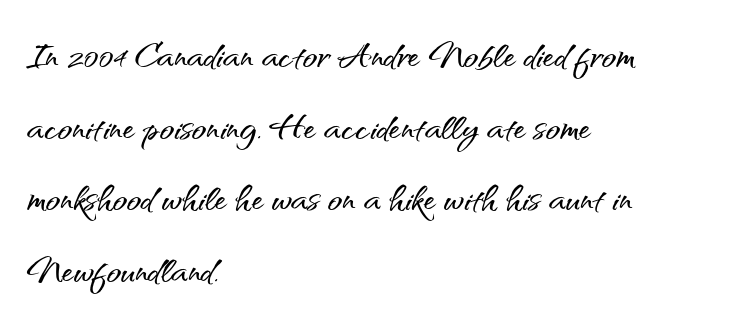
The rendering anchors every line to the left-hand side. Any mark beneath the type? The region is blank. The type family on display is of the sans-serif kind. Leading matches the norm, producing a regular column. Note the varied advance widths — an 'i' is clearly narrower than an 'm'.
